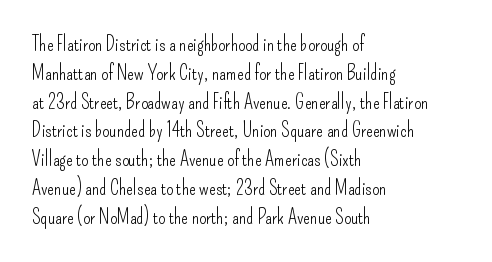
{"italic": "no", "bold": "no", "underline": "no", "align": "left", "line_spacing": "normal", "line_spacing_ratio": 1.44, "letter_spacing": "normal", "letter_spacing_em": 0.0, "glyph_px": 20}
